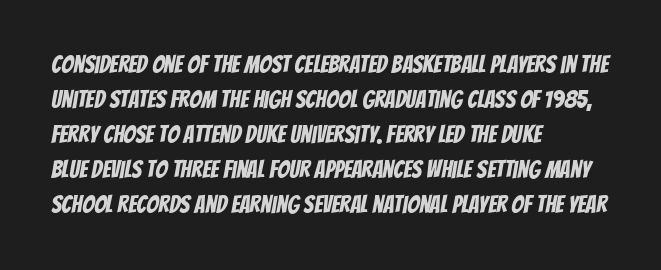
{"underline": "no", "align": "left", "line_spacing": "normal", "line_spacing_ratio": 1.46, "letter_spacing": "normal", "letter_spacing_em": 0.0, "glyph_px": 24}
